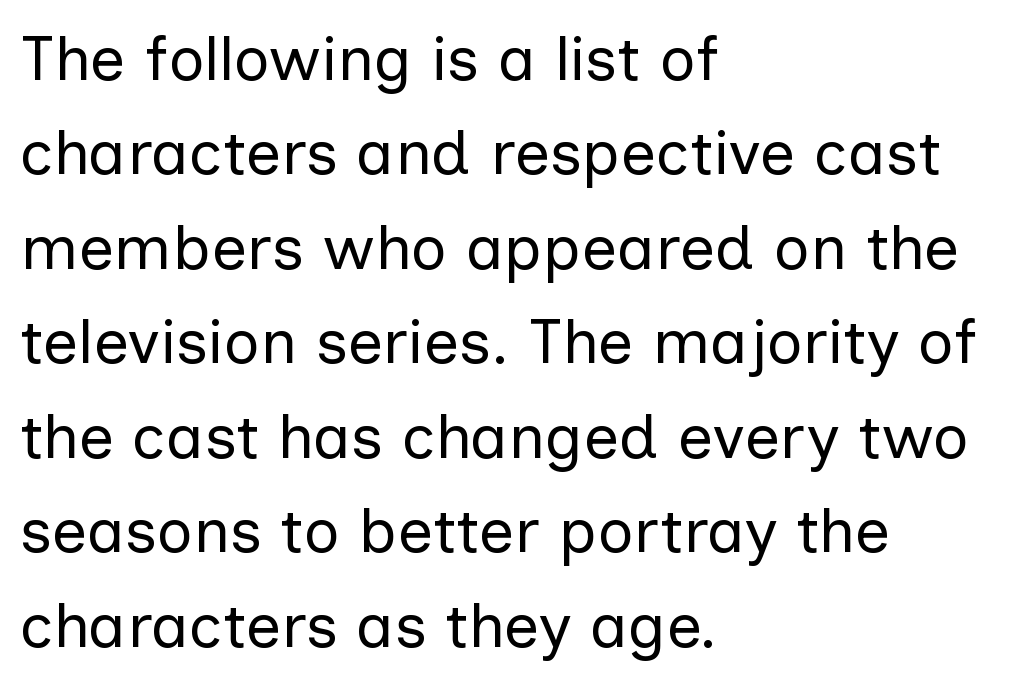
Q: Is the text bold? A: No.
Q: Is the text italic (slanted)? A: No, it is upright.
Q: Is the typeface a serif or a sans-serif typeface? A: Sans-serif.
Q: Is the text underlined? A: No.
Q: How is the paragraph aligned? A: Left-aligned.
Q: Is the spacing between letters normal or unusually wide? A: Normal.
Q: Is the spacing between lines tight, normal or loose? A: Normal.
Q: Width (condensed, normal, or wide)? A: Normal.
Q: Stroke contrast? A: Low.
Q: x-height? A: Medium.
Q: Monospaced? A: No.
